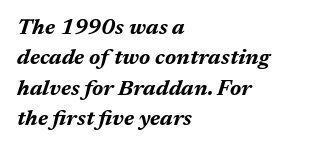
The image shows 22 px bold type, italic (leaning right); set left-aligned, normal line spacing (1.38x), normal letter spacing, not underlined.
